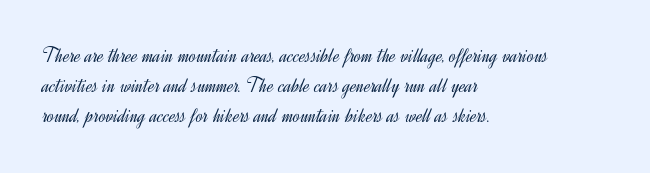
Compared with typical body copy, the letter spacing here is the same. The text block is weighted toward the left margin, trailing off unevenly rightward. The foot of each line stays bare and open. Evenly set lines give the paragraph a standard silhouette. Stroke thickness stays within the range of a standard reading face or lighter.
